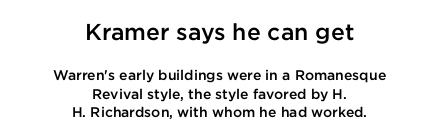
{"italic": "no", "bold": "semi", "underline": "no", "align": "center", "line_spacing": "normal", "line_spacing_ratio": 1.33, "letter_spacing": "normal", "letter_spacing_em": 0.0, "larger_block": "first", "size_ratio": 1.64, "glyph_px": 23}
